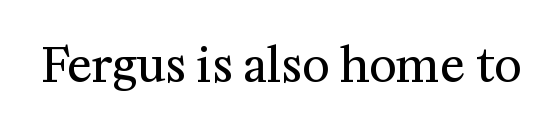
{"serif": "yes", "italic": "no", "bold": "no", "weight": "regular", "width": "normal", "stroke_contrast": "medium", "x_height": "medium", "monospaced": "no", "underline": "no", "letter_spacing": "normal", "letter_spacing_em": 0.0, "glyph_px": 47}
